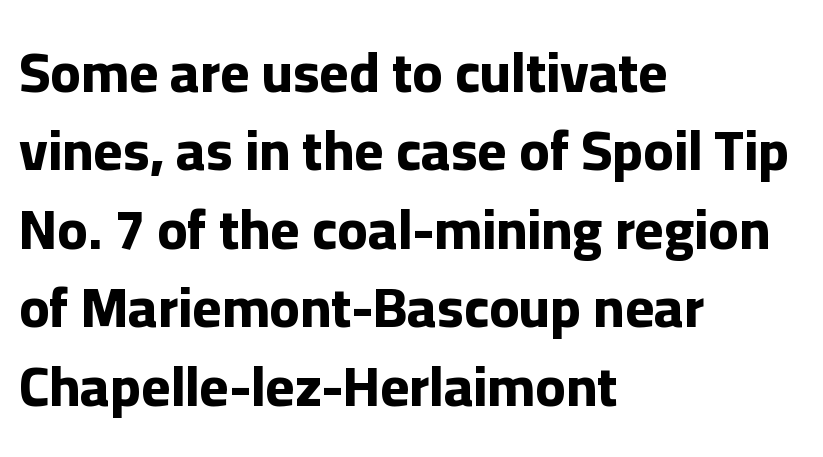
The image shows 56 px bold sans-serif type, upright; set left-aligned, normal line spacing (1.4x), normal letter spacing, not underlined; low stroke contrast and a medium x-height.
